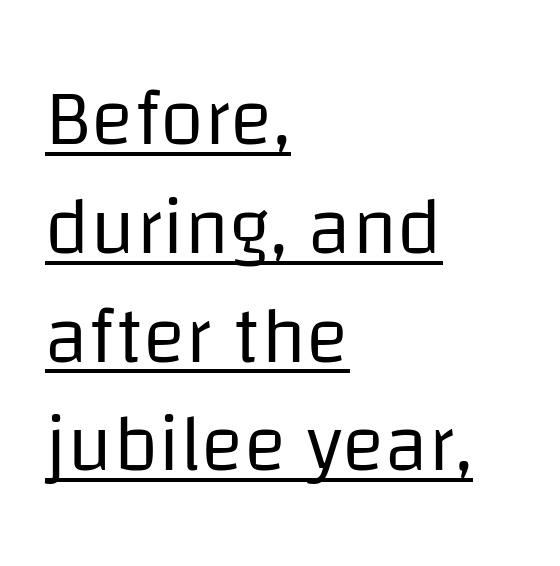
The image shows 80 px regular-weight sans-serif type, upright; set left-aligned, normal line spacing (1.36x), normal letter spacing, underlined; low stroke contrast and a large x-height.
